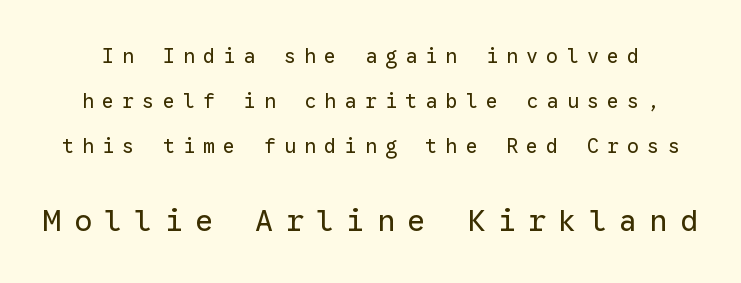
When letters stand straight like this, we call the style roman or upright. Weight class: somewhere from thin through regular. A typesetter would call this monospace, since all characters share one set width. This rendering features lettering with no underline. Honestly, the rows look like they've been pulled way apart. The letterforms stand isolated, each surrounded by extra space.
